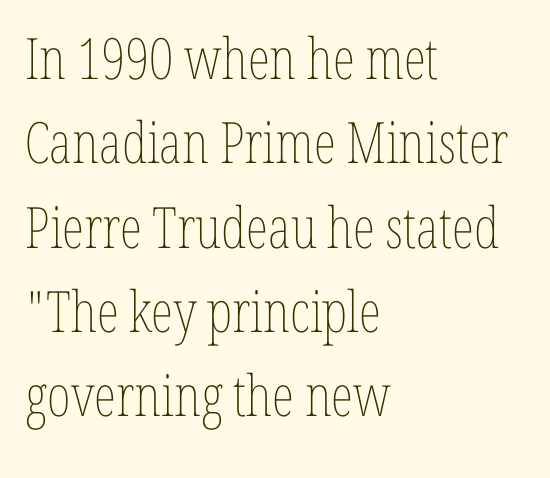
{"italic": "no", "bold": "no", "weight": "thin", "width": "condensed", "stroke_contrast": "low", "x_height": "medium", "monospaced": "no", "underline": "no", "align": "left", "line_spacing": "normal", "line_spacing_ratio": 1.48, "letter_spacing": "normal", "letter_spacing_em": 0.0, "glyph_px": 57}
